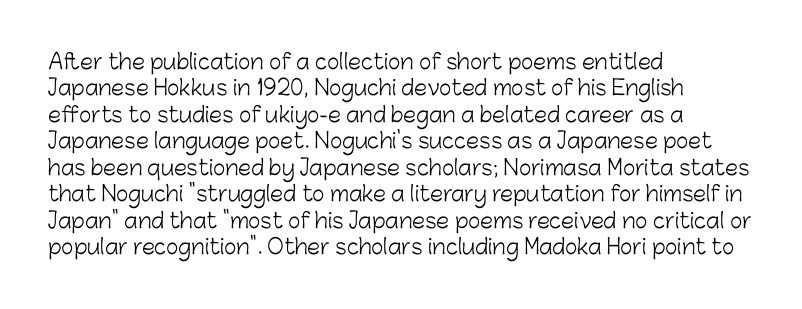
{"italic": "no", "bold": "no", "underline": "no", "align": "left", "line_spacing": "normal", "line_spacing_ratio": 1.26, "letter_spacing": "normal", "letter_spacing_em": 0.0, "glyph_px": 21}
